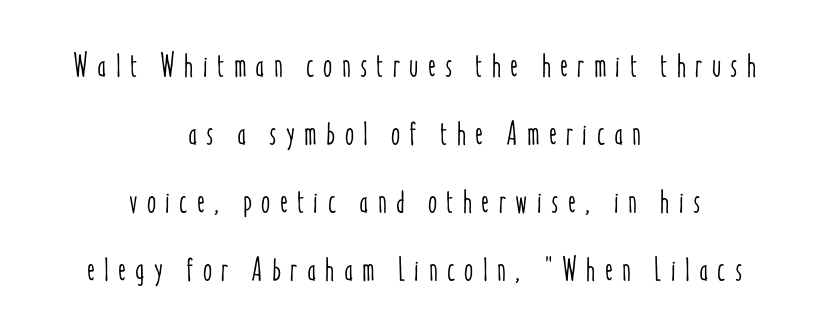
The image shows 33 px condensed type, upright; set centered, loose line spacing (2.06x), unusually wide letter spacing (+0.28 em), not underlined; low stroke contrast and a medium x-height.
